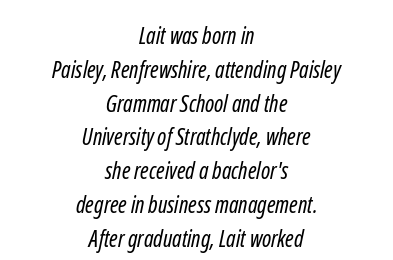
Bare-footed words on every line. The horizontal fit of the characters is conventional and even. The rag falls on both sides of this text block equally. These glyphs show unthickened strokes, regular width or finer. Is there much room between lines? A standard amount, neither cramped nor airy.
